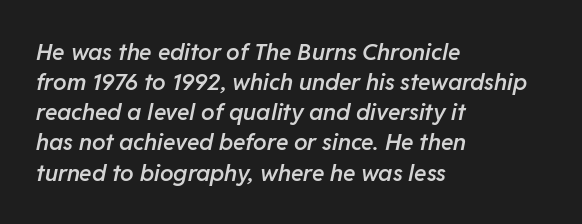
{"italic": "yes", "lean": "right", "slant_degrees": 11, "bold": "semi", "underline": "no", "align": "left", "line_spacing": "normal", "line_spacing_ratio": 1.31, "letter_spacing": "normal", "letter_spacing_em": 0.0, "glyph_px": 23}
